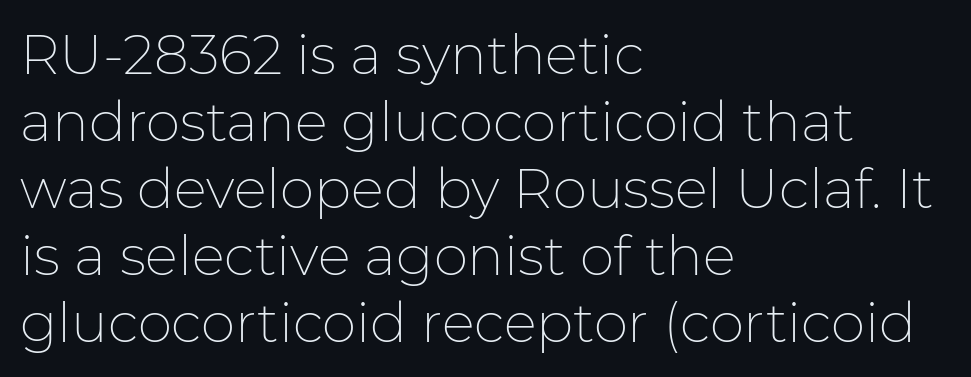
{"serif": "no", "italic": "no", "bold": "no", "weight": "thin", "width": "normal", "stroke_contrast": "low", "x_height": "medium", "monospaced": "no", "underline": "no", "align": "left", "line_spacing_ratio": 1.22, "letter_spacing": "normal", "letter_spacing_em": 0.0, "glyph_px": 55}
